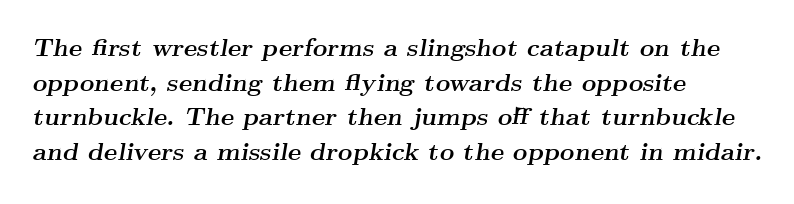
{"italic": "yes", "lean": "right", "slant_degrees": 9, "bold": "yes", "underline": "no", "align": "left", "line_spacing": "normal", "line_spacing_ratio": 1.39, "letter_spacing": "normal", "letter_spacing_em": 0.0, "glyph_px": 25}
